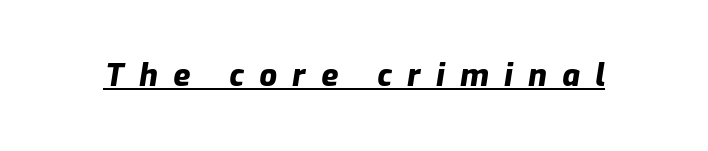
Is the type bold? Yes — the strokes are clearly thick and heavy. Honestly, the underline is the first thing you notice here. Is the type slanted? Yes — the strokes lean at a clear angle. Here the designer chose a conventional face with non-uniform glyph widths. These lines have a slow, spaced-out rhythm from letter to letter.
